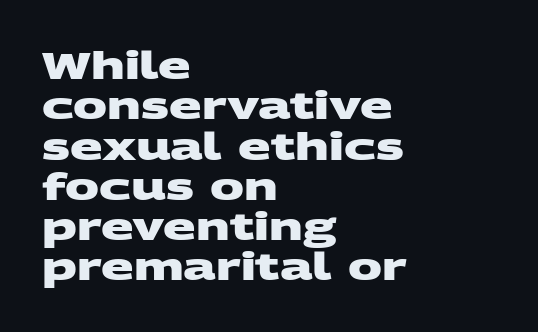
Is the type bold? Yes — the strokes are clearly thick and heavy. Check where the strokes stop: nothing finishes them off — pure sans. The letters sit at their default tracking, neither squeezed nor spread. The designer dialed line spacing down below the default. The strip under each line holds only bare page. Character widths vary here, with narrow letters taking less room than wide ones.
